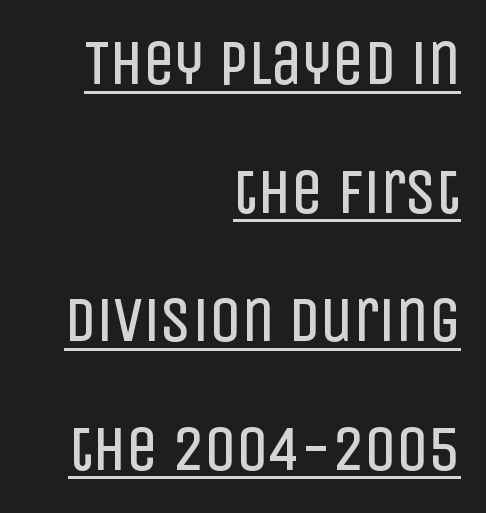
Q: Is the text bold? A: No.
Q: Is the text italic (slanted)? A: No, it is upright.
Q: Is the typeface a serif or a sans-serif typeface? A: Sans-serif.
Q: Is the text underlined? A: Yes.
Q: How is the paragraph aligned? A: Right-aligned.
Q: Is the spacing between letters normal or unusually wide? A: Normal.
Q: Is the spacing between lines tight, normal or loose? A: Loose.
Q: Width (condensed, normal, or wide)? A: Condensed.
Q: Stroke contrast? A: Low.
Q: x-height? A: Large.
Q: Monospaced? A: No.
